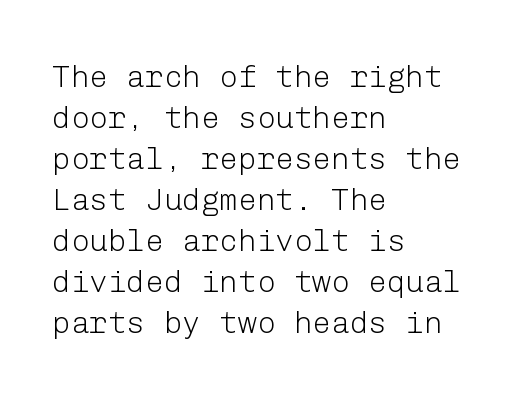
The line texture is even and compact thanks to regular tracking. Stroke terminals: plain, sans-serif. Teacher's note: observe the even left margin — that is flush-left alignment. The strokes are not fattened; the text isn't bold. Posture: upright roman.
